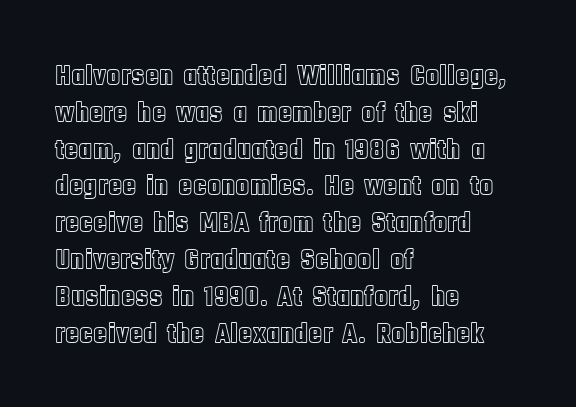
Summary of vertical rhythm: regular, with standard interline spacing. Has an underline been added? It has not. The letters sit at their default tracking, neither squeezed nor spread. These lines are rendered in a variable-pitch font. These lines were composed using upright roman letters.
